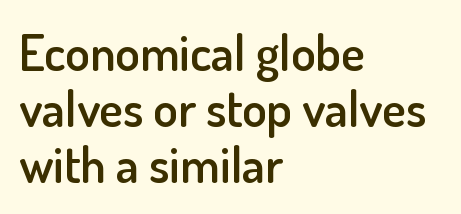
The image shows 50 px semibold sans-serif type, upright; set left-aligned, tight line spacing (1.12x), normal letter spacing, not underlined; low stroke contrast and a small x-height.
